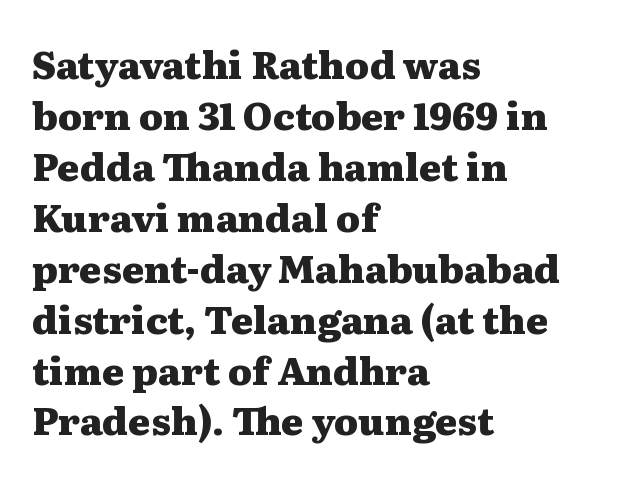
{"serif": "yes", "italic": "no", "bold": "yes", "weight": "heavy", "width": "wide", "stroke_contrast": "medium", "x_height": "medium", "monospaced": "no", "underline": "no", "align": "left", "line_spacing": "normal", "line_spacing_ratio": 1.34, "letter_spacing": "normal", "letter_spacing_em": 0.0, "glyph_px": 38}
